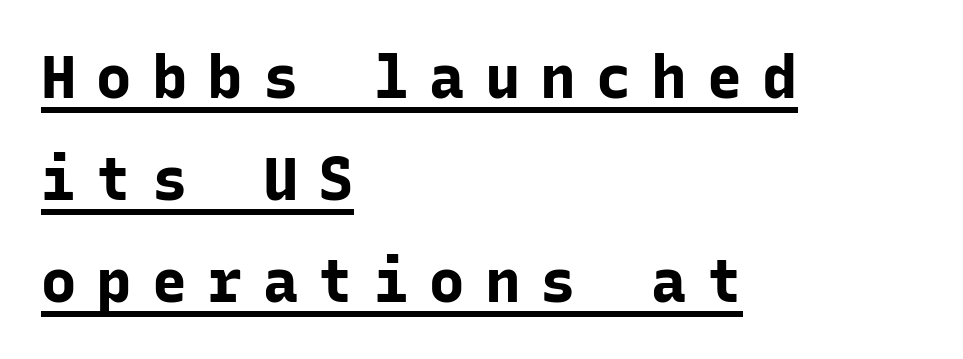
Classification — sans serif. Designer's note — italics off, roman on. The face used here is monospaced, like something from a code editor. Plenty of ink on the page — the face is bold. There is plenty of visible air inserted between adjacent glyphs. Decoration check: the copy is underlined.
